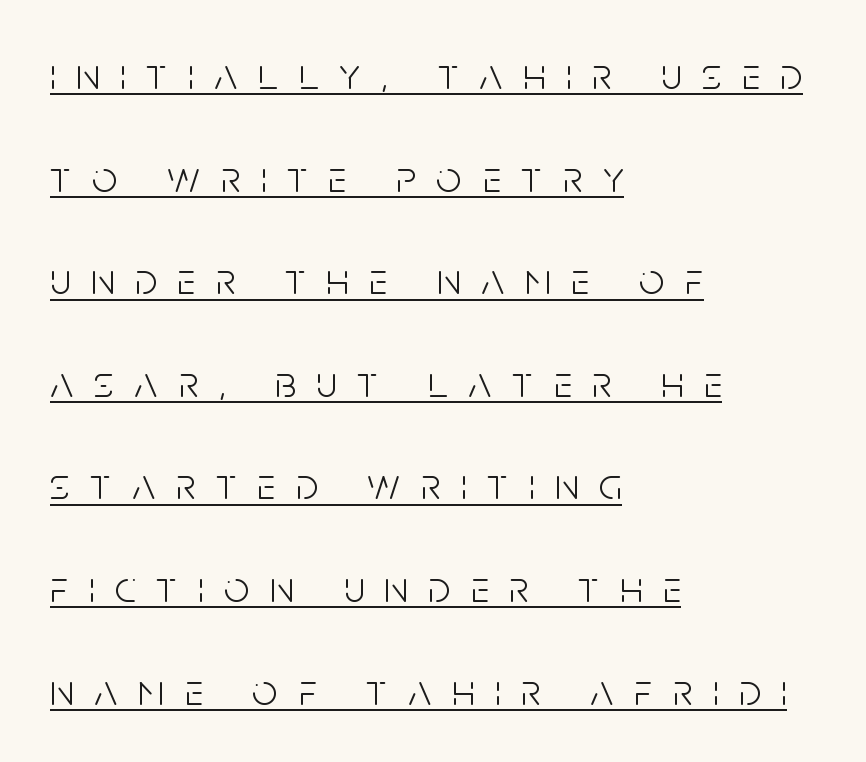
Q: Is the text bold? A: No.
Q: Is the text italic (slanted)? A: No, it is upright.
Q: Is the typeface a serif or a sans-serif typeface? A: Sans-serif.
Q: Is the text underlined? A: Yes.
Q: How is the paragraph aligned? A: Left-aligned.
Q: Is the spacing between letters normal or unusually wide? A: Unusually wide.
Q: Is the spacing between lines tight, normal or loose? A: Loose.
Q: Width (condensed, normal, or wide)? A: Condensed.
Q: Stroke contrast? A: Low.
Q: x-height? A: Large.
Q: Monospaced? A: No.
